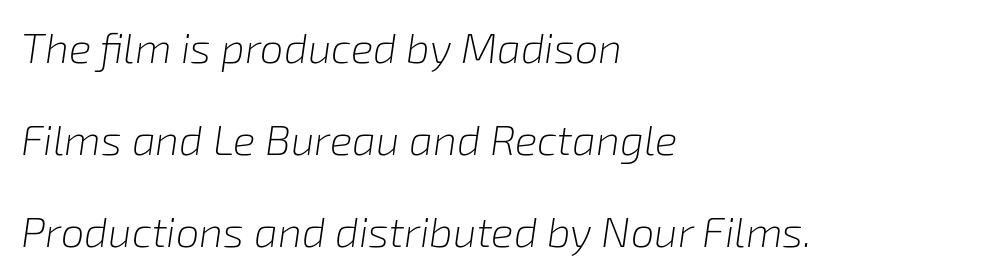
The gap between lines stays unmarked. The lines are spread far apart with generous leading. The characters are drawn with everyday or finer stroke widths. If you drew a line through each stem, it would be angled.
